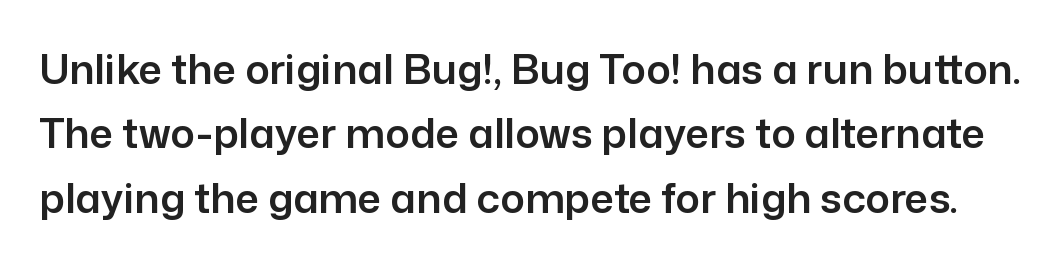
Q: Is the text italic (slanted)? A: No, it is upright.
Q: Is the typeface a serif or a sans-serif typeface? A: Sans-serif.
Q: Is the text underlined? A: No.
Q: Is the spacing between letters normal or unusually wide? A: Normal.
Q: Is the spacing between lines tight, normal or loose? A: Normal.
Q: Width (condensed, normal, or wide)? A: Normal.
Q: Stroke contrast? A: Low.
Q: x-height? A: Medium.
Q: Monospaced? A: No.
